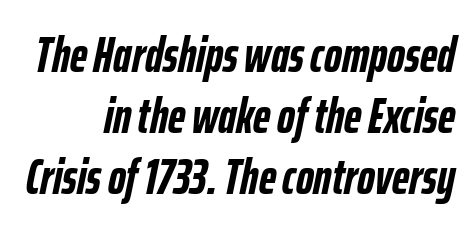
Looking at the ascenders, they clearly lean. Heavy, bold letterforms. Letter spacing: default. This sample has the flowing, uneven cadence of proportional lettering.
